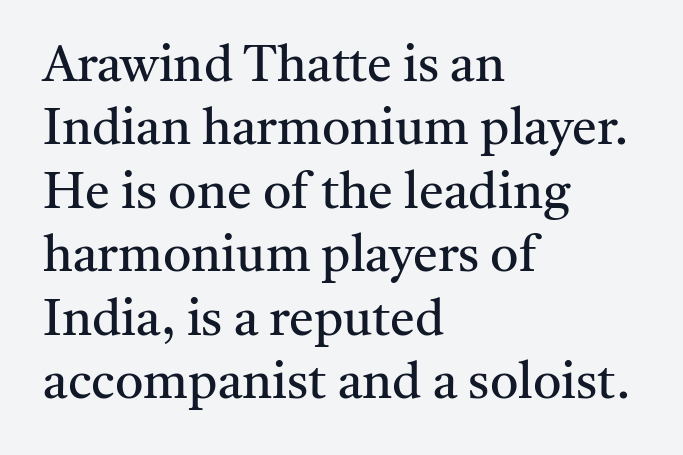
The image shows 50 px regular-weight serif type, upright; set left-aligned, normal line spacing (1.27x), normal letter spacing, not underlined; medium stroke contrast and a medium x-height.
